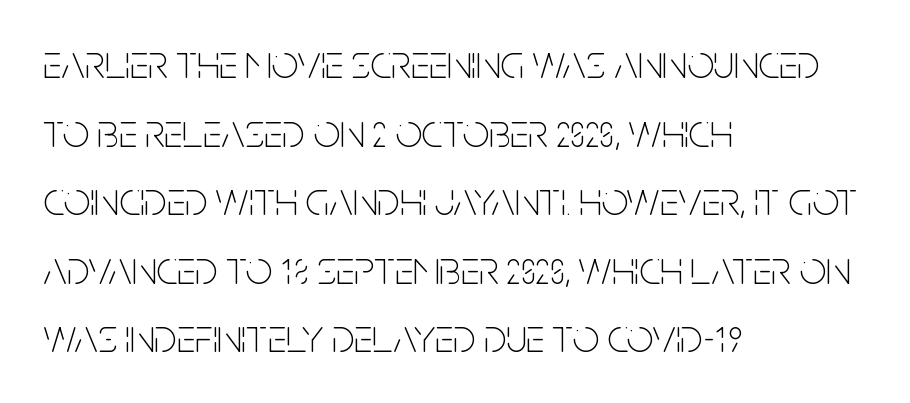
Q: Is the text bold? A: No.
Q: Is the text italic (slanted)? A: No, it is upright.
Q: Is the typeface a serif or a sans-serif typeface? A: Sans-serif.
Q: Is the text underlined? A: No.
Q: How is the paragraph aligned? A: Left-aligned.
Q: Is the spacing between letters normal or unusually wide? A: Normal.
Q: Is the spacing between lines tight, normal or loose? A: Normal.
Q: Width (condensed, normal, or wide)? A: Condensed.
Q: Stroke contrast? A: Low.
Q: x-height? A: Large.
Q: Monospaced? A: No.
